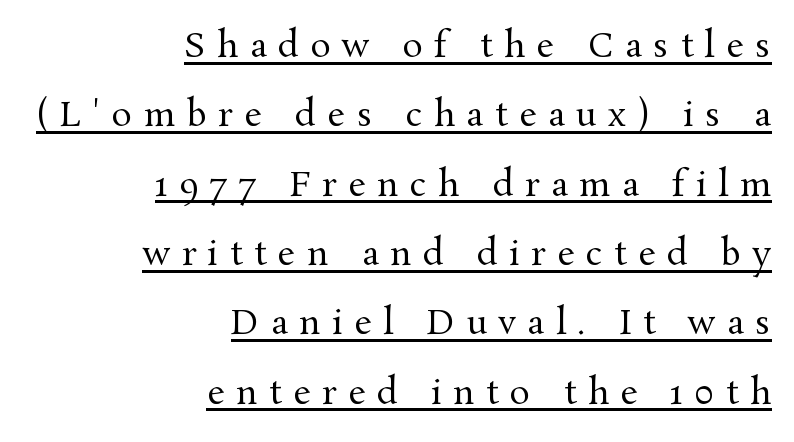
Rendered with straight, roman letterforms. Leftover space on each line is placed entirely before the opening word. Check the space under the baseline: a stroke is drawn there. Varying glyph widths throughout — classic text-font behaviour.
